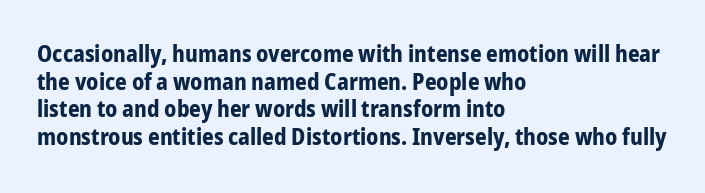
The image shows 23 px bold type, upright; set left-aligned, line spacing 1.2x, normal letter spacing, not underlined.
